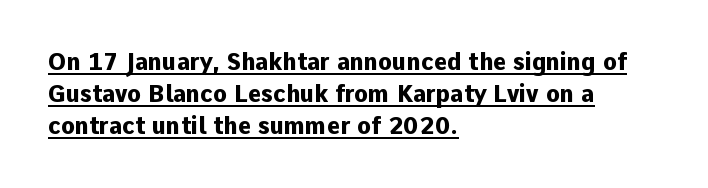
Emphasis by weight is at full strength: bold. Layout note: lines flush left. Students, note that the glyphs here touch the page at normal intervals. The letters stand straight up with perfectly vertical stems. In designer terms, the underline attribute is active on this setting. Successive baselines arrive at the customary interval.
